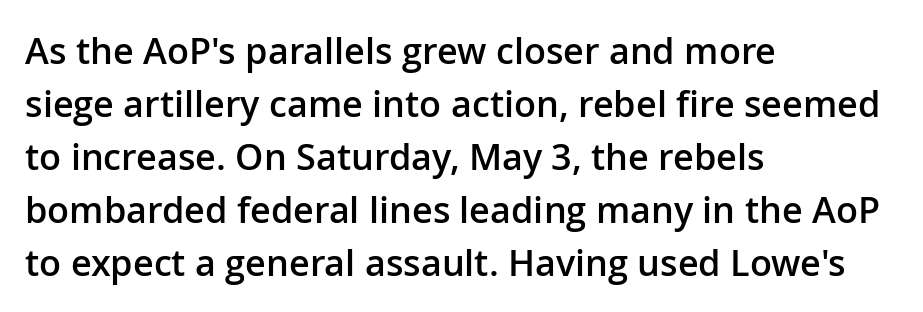
Q: Is the text bold? A: Semi-bold.
Q: Is the text italic (slanted)? A: No, it is upright.
Q: Is the typeface a serif or a sans-serif typeface? A: Sans-serif.
Q: Is the text underlined? A: No.
Q: How is the paragraph aligned? A: Left-aligned.
Q: Is the spacing between letters normal or unusually wide? A: Normal.
Q: Is the spacing between lines tight, normal or loose? A: Normal.
Q: Width (condensed, normal, or wide)? A: Normal.
Q: Stroke contrast? A: Low.
Q: x-height? A: Medium.
Q: Monospaced? A: No.
